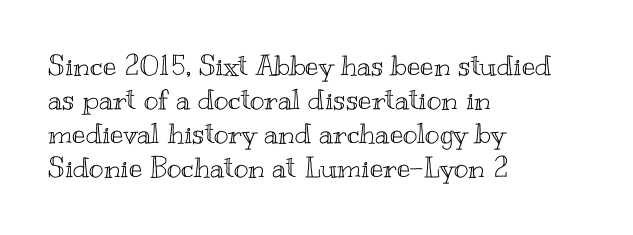
{"italic": "no", "width": "wide", "x_height": "small", "monospaced": "no", "underline": "no", "align": "left", "line_spacing_ratio": 1.22, "letter_spacing": "normal", "letter_spacing_em": 0.0, "glyph_px": 28}
